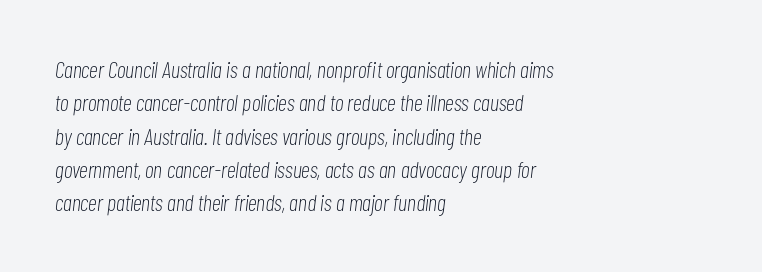
The image shows 23 px text type, italic (leaning right); set left-aligned, normal line spacing (1.45x), normal letter spacing, not underlined.
